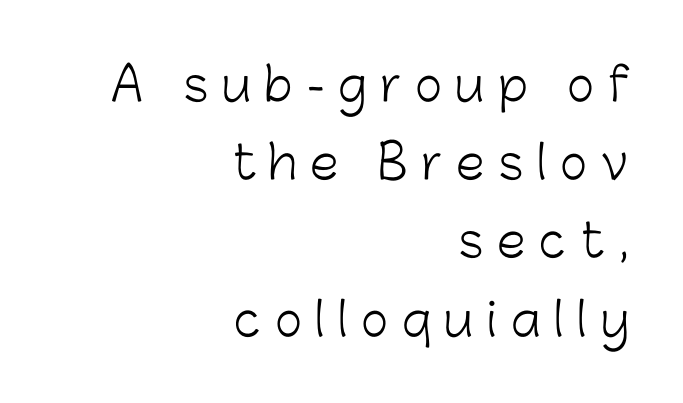
The image shows 46 px light sans-serif type, upright; set right-aligned, normal line spacing (1.7x), unusually wide letter spacing (+0.3 em), not underlined; low stroke contrast and a medium x-height.
